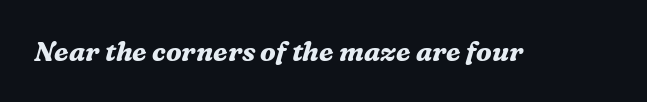
Q: Is the text bold? A: Yes.
Q: Is the text italic (slanted)? A: Yes, it leans right by about 16 degrees.
Q: Is the text underlined? A: No.
Q: Is the spacing between letters normal or unusually wide? A: Normal.
